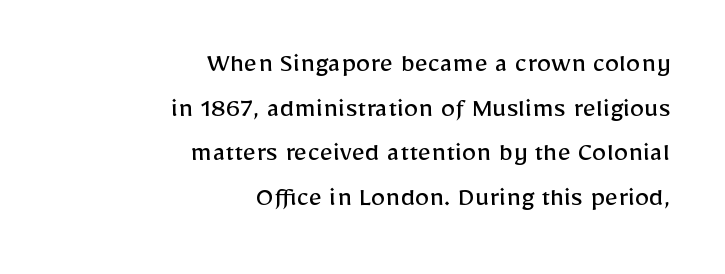
These lines keep a tight, regular rhythm from letter to letter. When letters stand straight like this, we call the style roman or upright. Honestly, there is no underline to notice here at all. Ink coverage per letter is moderate at most. These lines stack with their right ends in a neat column. Regarding serifs, this sample does without them.
